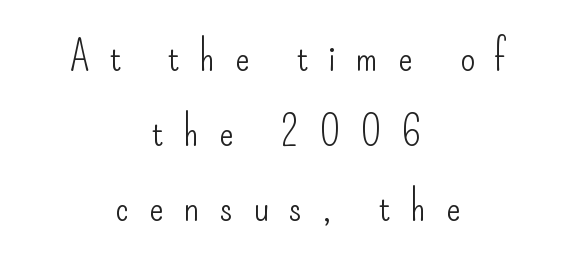
{"serif": "no", "italic": "no", "bold": "no", "weight": "light", "width": "condensed", "stroke_contrast": "low", "x_height": "small", "monospaced": "no", "underline": "no", "align": "center", "line_spacing_ratio": 1.74, "letter_spacing": "wide", "letter_spacing_em": 0.46, "glyph_px": 43}
